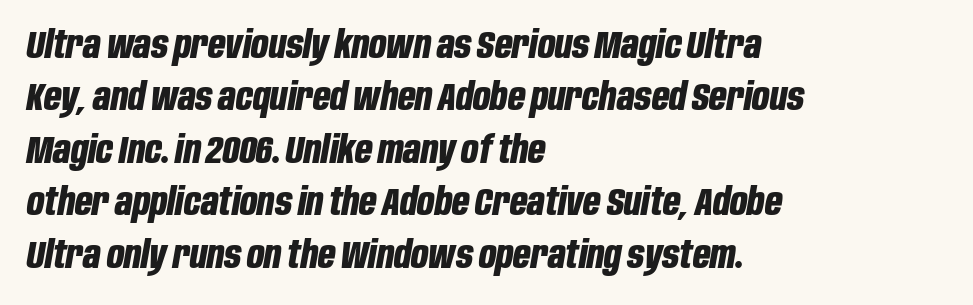
The letters sit at their default tracking, neither squeezed nor spread. The passage is arranged the way most books set body copy — flush left. Designer's note — italics engaged. Regarding leading, the lines here are spaced in the standard way. The area under the type is left untouched.
